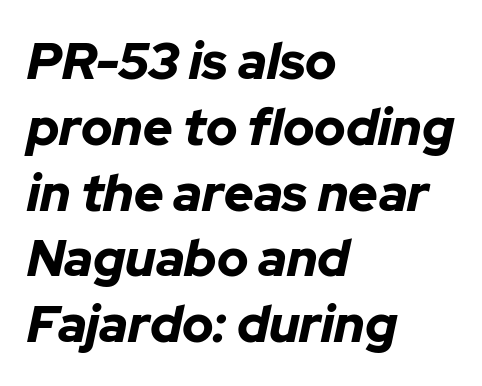
{"italic": "yes", "lean": "right", "slant_degrees": 12, "bold": "yes", "weight": "bold", "width": "normal", "stroke_contrast": "low", "x_height": "medium", "monospaced": "no", "underline": "no", "align": "left", "line_spacing": "normal", "line_spacing_ratio": 1.29, "letter_spacing": "normal", "letter_spacing_em": 0.0, "glyph_px": 51}
